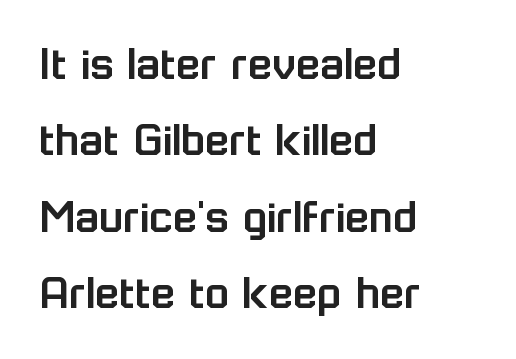
{"serif": "no", "italic": "no", "width": "normal", "stroke_contrast": "low", "x_height": "medium", "monospaced": "no", "underline": "no", "align": "left", "line_spacing": "normal", "line_spacing_ratio": 1.53, "letter_spacing": "normal", "letter_spacing_em": 0.0, "glyph_px": 50}
